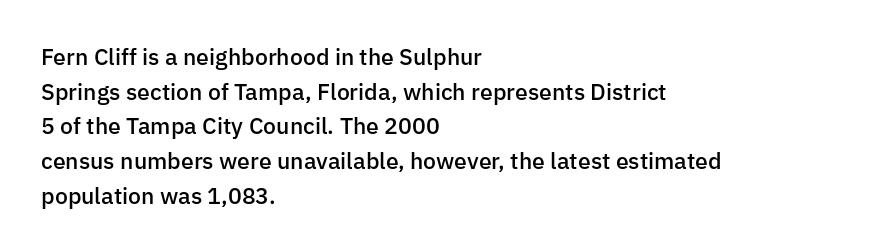
Students, observe: this is what conventionally led text looks like. Any mark beneath the type? The region is blank. On the weight axis this lands at semibold, roughly 600. These lines stack with their left ends in a neat column.
